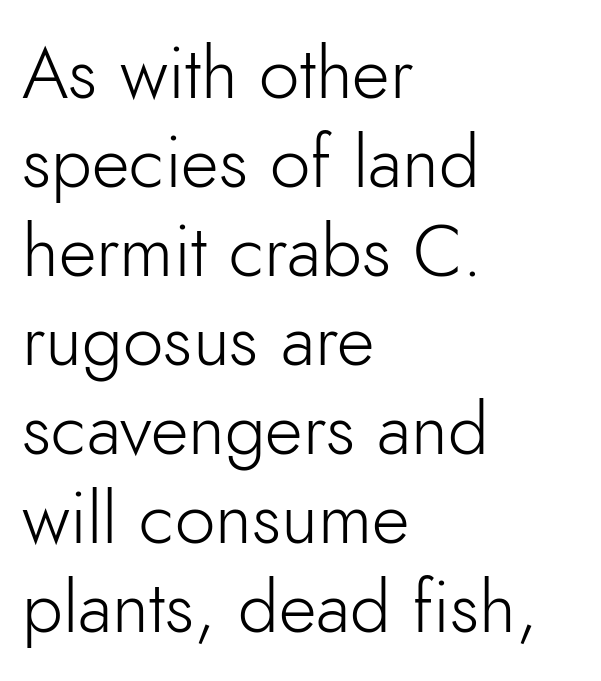
{"serif": "no", "italic": "no", "bold": "no", "weight": "light", "width": "normal", "stroke_contrast": "low", "x_height": "small", "monospaced": "no", "underline": "no", "align": "left", "line_spacing_ratio": 1.22, "letter_spacing": "normal", "letter_spacing_em": 0.0, "glyph_px": 73}
